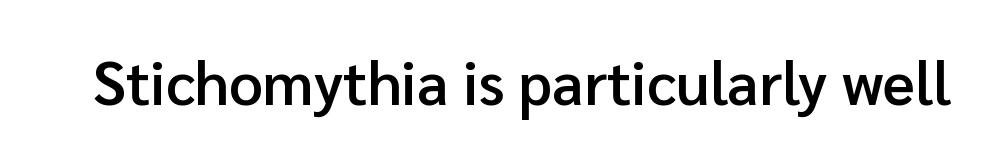
Q: Is the text bold? A: Semi-bold.
Q: Is the text italic (slanted)? A: No, it is upright.
Q: Is the typeface a serif or a sans-serif typeface? A: Sans-serif.
Q: Is the text underlined? A: No.
Q: Is the spacing between letters normal or unusually wide? A: Normal.
Q: Width (condensed, normal, or wide)? A: Normal.
Q: Stroke contrast? A: Low.
Q: x-height? A: Medium.
Q: Monospaced? A: No.
